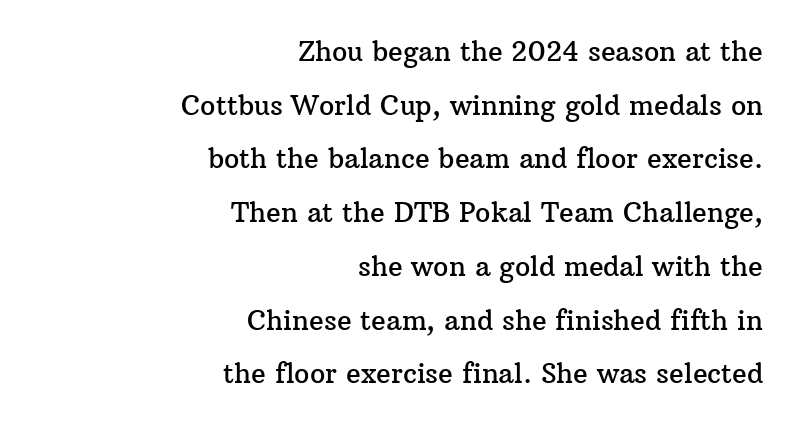
The image shows 27 px text type, upright; set right-aligned, loose line spacing (1.99x), normal letter spacing, not underlined.
